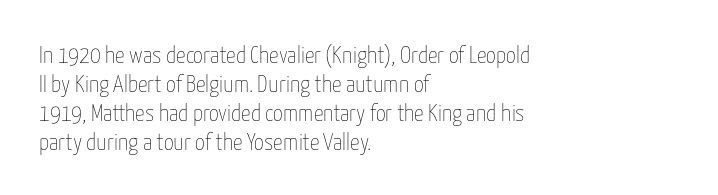
The strokes carry an ordinary text weight at most. Default kerning and tracking; the words read as compact shapes. The gap between lines stays unmarked. Does the lettering tilt? It doesn't — this is upright.
